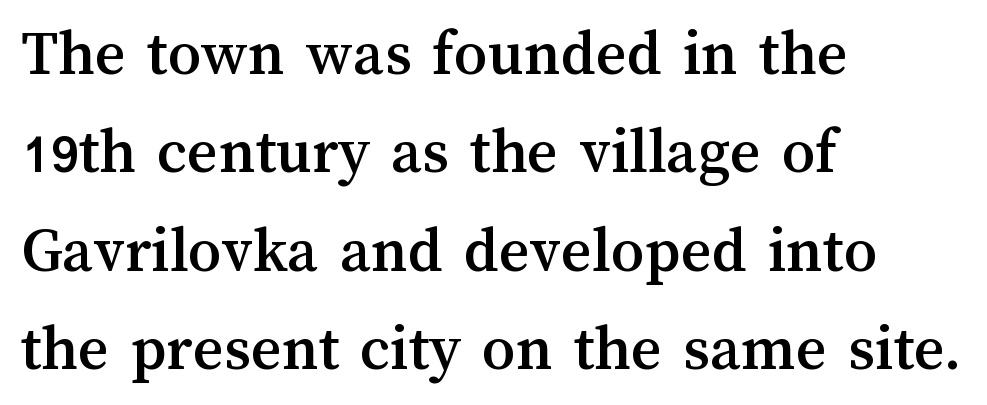
Look at the tracking — it's just the regular setting, nothing added. One-word summary of the alignment: left. Does the leading feel generous? No, just average. Bare-footed words on every line. The lettering holds an erect, upright posture throughout.
